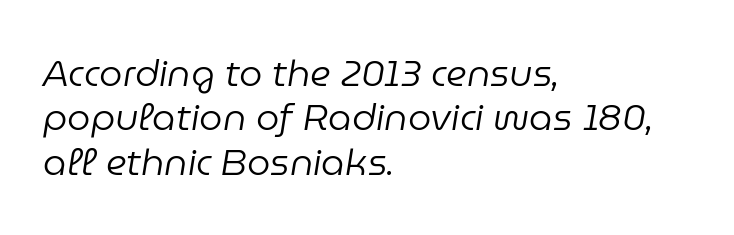
The image shows 37 px regular-weight type, italic (leaning right); set left-aligned, line spacing 1.2x, normal letter spacing, not underlined; low stroke contrast and a medium x-height.
